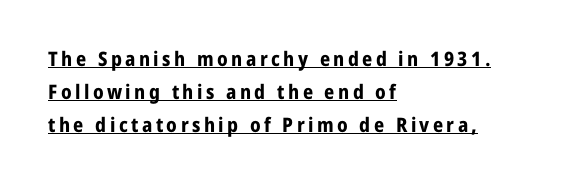
The image shows 20 px bold type, upright; set left-aligned, normal line spacing (1.64x), underlined.
